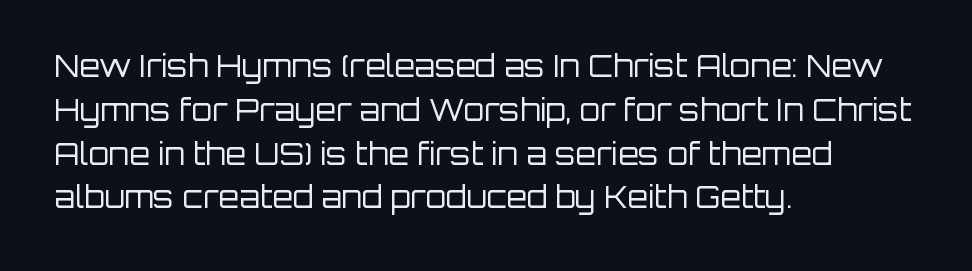
The image shows 30 px regular-weight sans-serif type, upright; set left-aligned, normal line spacing (1.46x), normal letter spacing, not underlined; low stroke contrast and a large x-height.
